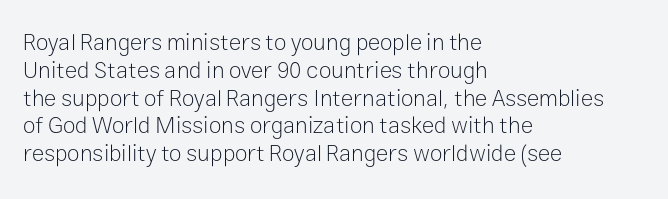
The image shows 23 px text type, upright; set left-aligned, line spacing 1.21x, normal letter spacing, not underlined.
